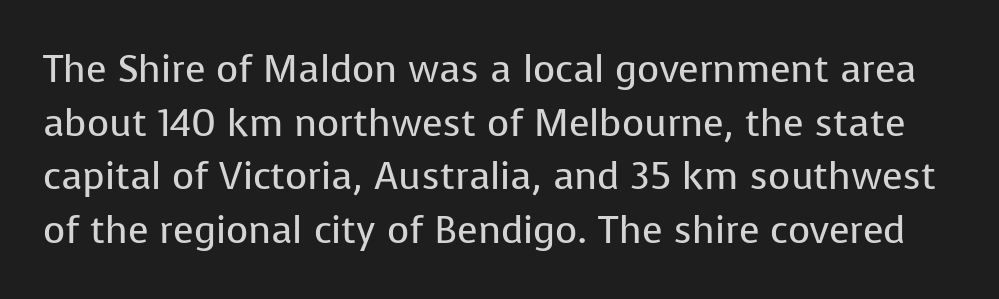
{"serif": "no", "italic": "no", "bold": "no", "weight": "regular", "width": "normal", "stroke_contrast": "low", "x_height": "medium", "monospaced": "no", "underline": "no", "line_spacing": "normal", "line_spacing_ratio": 1.41, "letter_spacing": "normal", "letter_spacing_em": 0.0, "glyph_px": 38}
